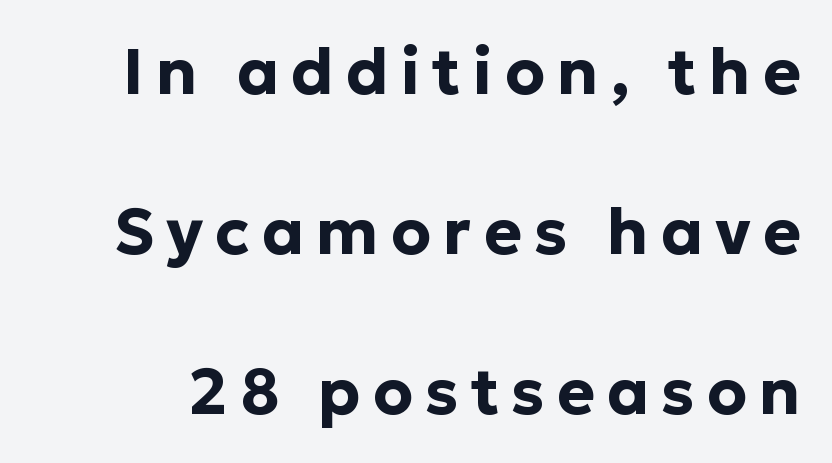
The specimen reads as upright at a glance. Stroke terminals: plain, sans-serif. Check the space under the baseline: it is left empty. This sample has the flowing, uneven cadence of proportional lettering. What's the leading like? Stretched, with rows far apart.
